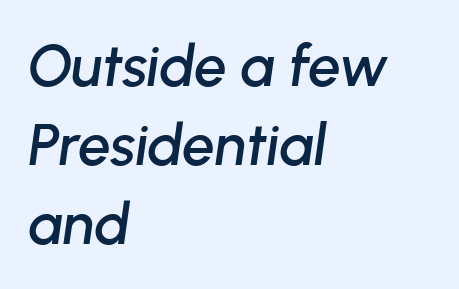
Q: Is the text italic (slanted)? A: Yes, it leans right by about 8 degrees.
Q: Is the text underlined? A: No.
Q: How is the paragraph aligned? A: Left-aligned.
Q: Is the spacing between letters normal or unusually wide? A: Normal.
Q: Is the spacing between lines tight, normal or loose? A: Normal.
Q: Width (condensed, normal, or wide)? A: Normal.
Q: Stroke contrast? A: Low.
Q: x-height? A: Medium.
Q: Monospaced? A: No.
